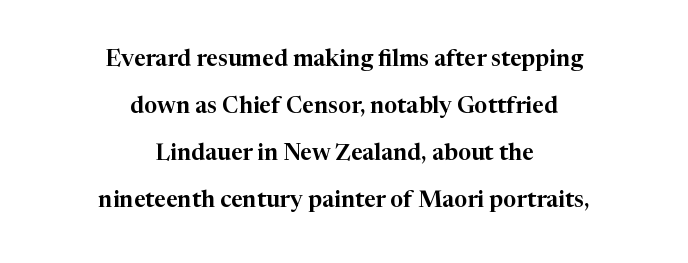
The image shows 23 px text type, upright; set centered, loose line spacing (2.04x), normal letter spacing, not underlined.
